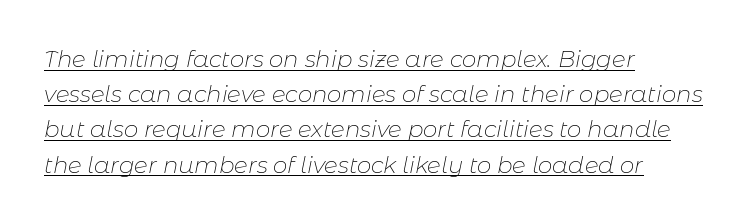
The image shows 23 px text type, italic (leaning right); set left-aligned, normal line spacing (1.53x), normal letter spacing, underlined.
